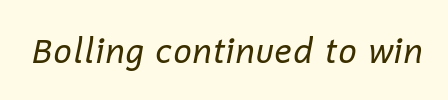
It's the slanting kind of type. The cut favours lightness, reaching ordinary text weight at its darkest. Proportional: the letters do not fall into vertical columns. Each word holds together tightly as a unit, with standard inter-letter gaps. Type without underlining.
